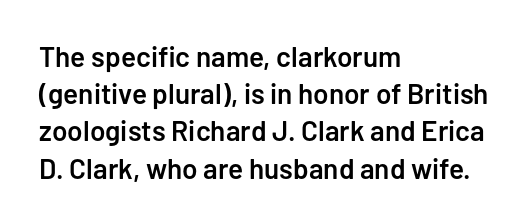
{"serif": "no", "italic": "no", "bold": "semi", "weight": "semibold", "width": "normal", "stroke_contrast": "low", "x_height": "medium", "monospaced": "no", "underline": "no", "align": "left", "line_spacing": "normal", "line_spacing_ratio": 1.33, "letter_spacing": "normal", "letter_spacing_em": 0.0, "glyph_px": 28}
